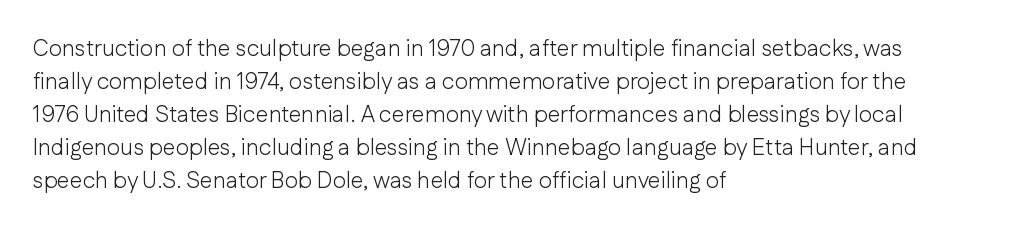
The image shows 23 px text type, upright; set left-aligned, normal line spacing (1.43x), normal letter spacing, not underlined.
